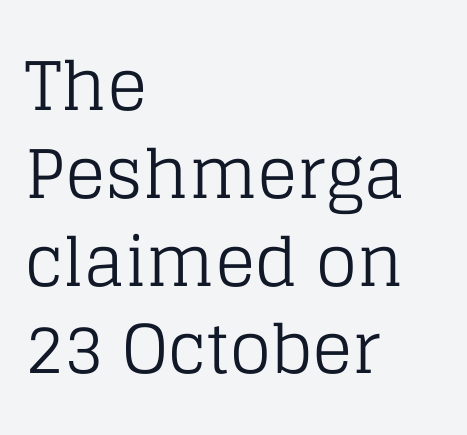
The letterforms sit shoulder to shoulder at normal distance. Nope, not italic — everything's standing straight. Letters rest on an invisible, unmarked baseline. Honestly, the row spacing looks completely unremarkable. Do the characters align in a grid? No, the font is proportional. Where is the straight margin? On the left.
